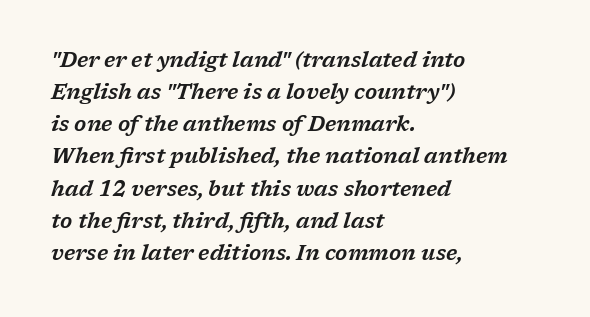
Q: Is the text italic (slanted)? A: Yes, it leans right by about 17 degrees.
Q: Is the text underlined? A: No.
Q: How is the paragraph aligned? A: Left-aligned.
Q: Is the spacing between letters normal or unusually wide? A: Normal.
Q: Is the spacing between lines tight, normal or loose? A: Normal.
